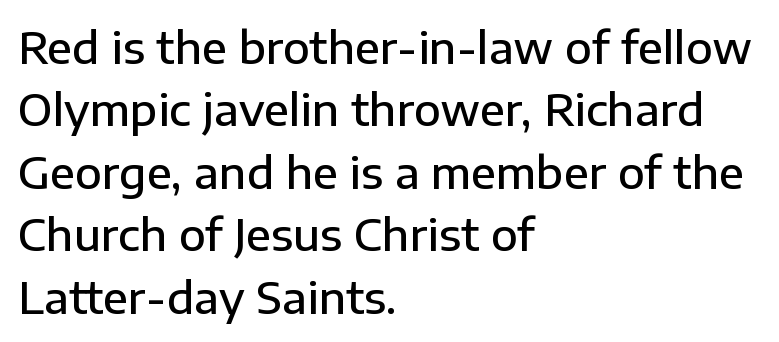
Q: Is the text bold? A: Semi-bold.
Q: Is the text italic (slanted)? A: No, it is upright.
Q: Is the typeface a serif or a sans-serif typeface? A: Sans-serif.
Q: Is the text underlined? A: No.
Q: How is the paragraph aligned? A: Left-aligned.
Q: Is the spacing between letters normal or unusually wide? A: Normal.
Q: Is the spacing between lines tight, normal or loose? A: Normal.
Q: Width (condensed, normal, or wide)? A: Normal.
Q: Stroke contrast? A: Low.
Q: x-height? A: Medium.
Q: Monospaced? A: No.
